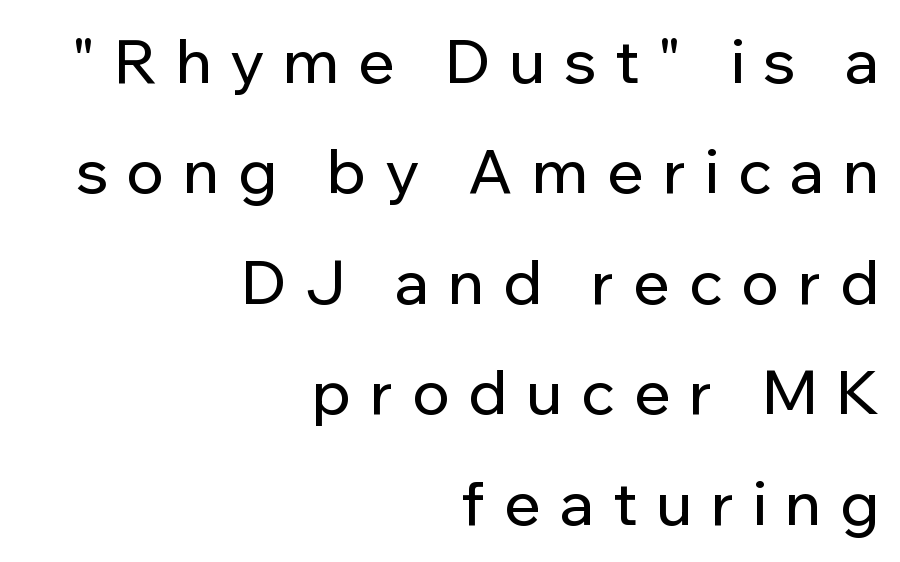
Q: Is the text italic (slanted)? A: No, it is upright.
Q: Is the typeface a serif or a sans-serif typeface? A: Sans-serif.
Q: Is the text underlined? A: No.
Q: How is the paragraph aligned? A: Right-aligned.
Q: Is the spacing between letters normal or unusually wide? A: Unusually wide.
Q: Width (condensed, normal, or wide)? A: Normal.
Q: Stroke contrast? A: Low.
Q: x-height? A: Medium.
Q: Monospaced? A: No.
